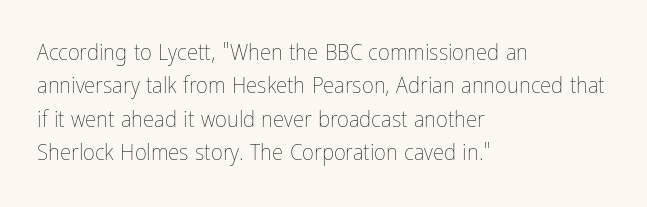
The image shows 23 px text type, upright; set left-aligned, normal line spacing (1.45x), normal letter spacing, not underlined.
